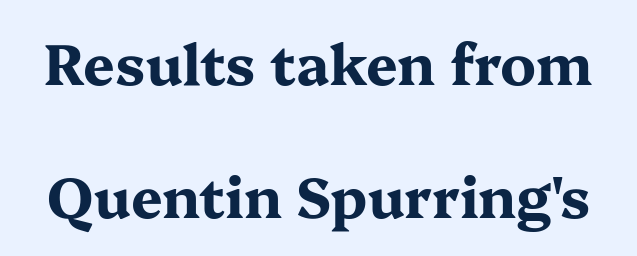
{"serif": "yes", "italic": "no", "bold": "yes", "weight": "bold", "width": "wide", "stroke_contrast": "medium", "x_height": "medium", "monospaced": "no", "underline": "no", "line_spacing": "loose", "line_spacing_ratio": 2.38, "letter_spacing": "normal", "letter_spacing_em": 0.0, "glyph_px": 56}
